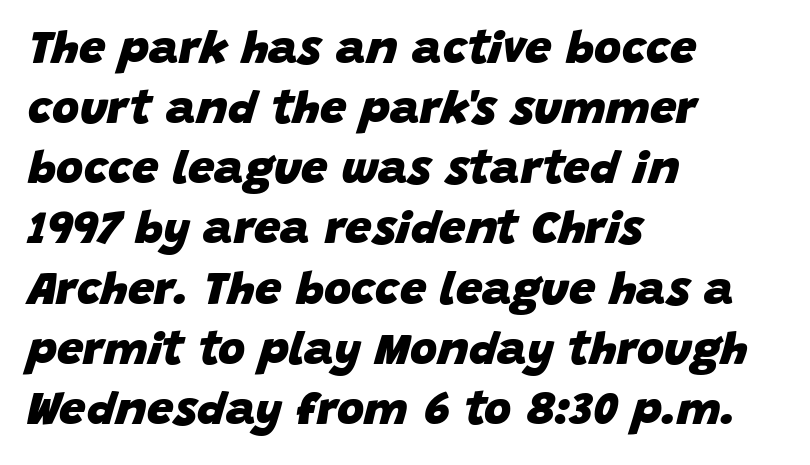
The image shows 47 px heavy type, italic (leaning right); set left-aligned, normal line spacing (1.28x), normal letter spacing, not underlined; low stroke contrast and a large x-height.
